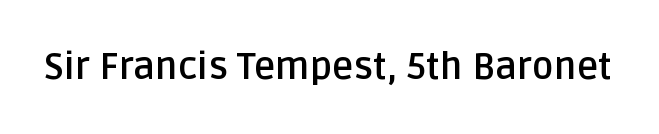
The image shows 37 px semibold sans-serif type, upright; set normal letter spacing, not underlined; low stroke contrast and a large x-height.
